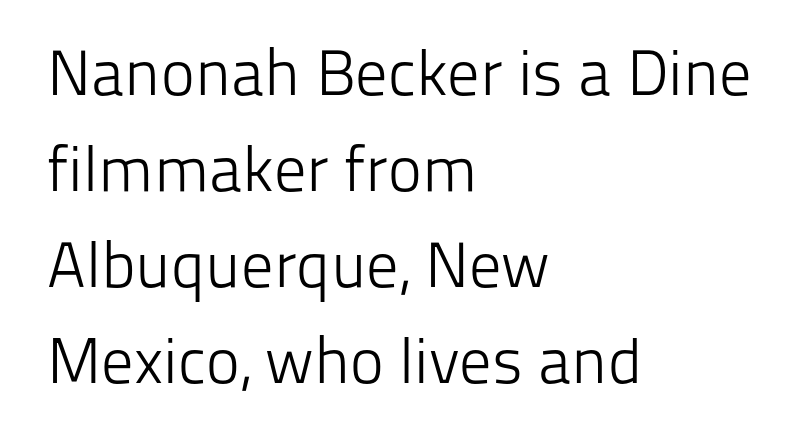
{"serif": "no", "italic": "no", "bold": "no", "weight": "light", "width": "normal", "stroke_contrast": "low", "x_height": "medium", "monospaced": "no", "underline": "no", "align": "left", "line_spacing": "normal", "line_spacing_ratio": 1.5, "letter_spacing": "normal", "letter_spacing_em": 0.0, "glyph_px": 64}
